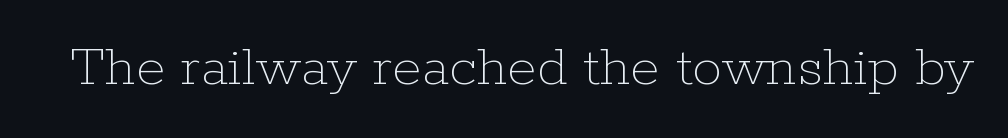
Each word holds together tightly as a unit, with standard inter-letter gaps. The type sits square on the baseline with zero lean. Words float on clear page, feet unadorned. No chunkiness to these letters — they're not bold. The rendering uses natural spacing where letterforms have individual widths.
